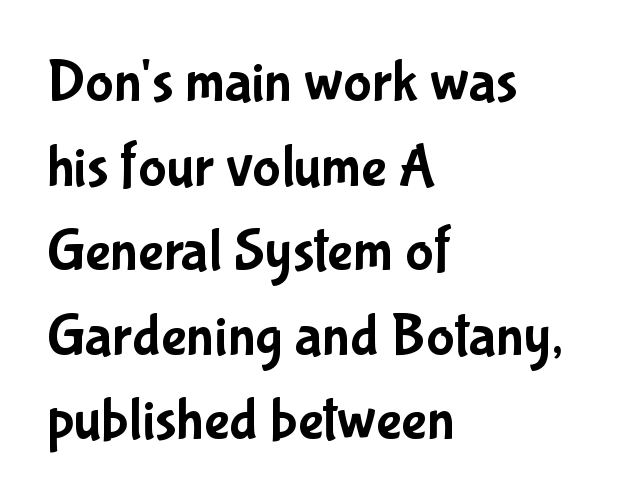
{"serif": "no", "italic": "no", "width": "condensed", "stroke_contrast": "low", "x_height": "medium", "monospaced": "no", "underline": "no", "align": "left", "line_spacing": "normal", "line_spacing_ratio": 1.41, "letter_spacing": "normal", "letter_spacing_em": 0.0, "glyph_px": 60}
